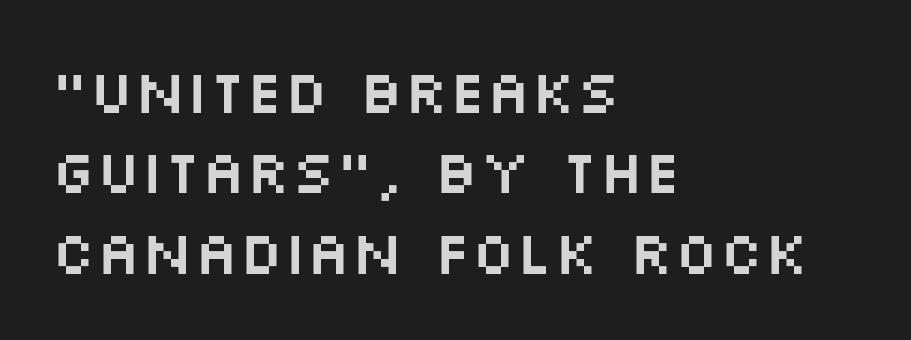
{"serif": "no", "italic": "no", "width": "wide", "stroke_contrast": "medium", "x_height": "large", "monospaced": "no", "underline": "no", "align": "left", "line_spacing": "normal", "line_spacing_ratio": 1.34, "letter_spacing": "normal", "letter_spacing_em": 0.0, "glyph_px": 60}
